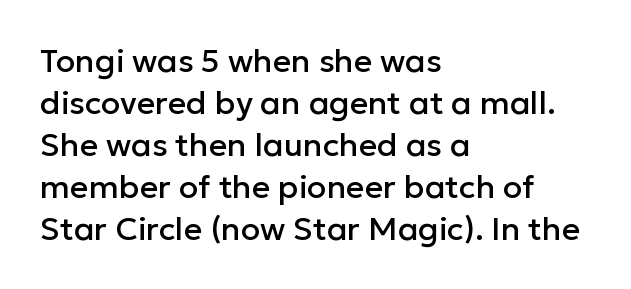
The designer left line spacing at the default. Every character sits straight up, as roman type does. Serif or sans? Sans — the stroke terminals are bare. Underlining? Definitely not there. Nothing unusual about the tracking: characters are spaced as the font intends.
